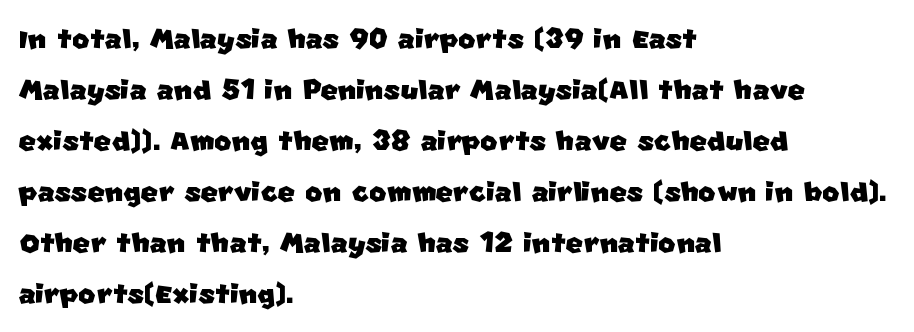
Q: Is the typeface a serif or a sans-serif typeface? A: Sans-serif.
Q: Is the text underlined? A: No.
Q: How is the paragraph aligned? A: Left-aligned.
Q: Is the spacing between letters normal or unusually wide? A: Normal.
Q: Is the spacing between lines tight, normal or loose? A: Normal.
Q: Width (condensed, normal, or wide)? A: Normal.
Q: Stroke contrast? A: Low.
Q: x-height? A: Large.
Q: Monospaced? A: No.
